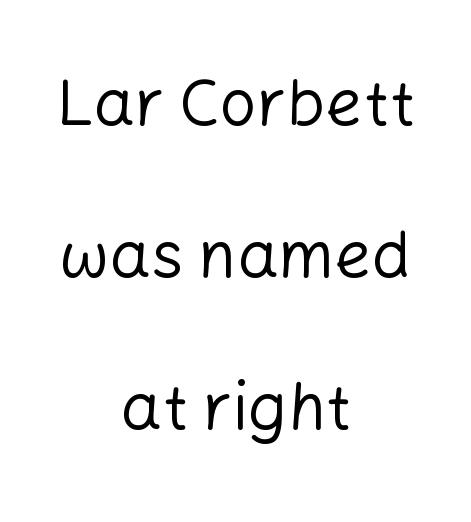
Q: Is the text bold? A: No.
Q: Is the text italic (slanted)? A: No, it is upright.
Q: Is the typeface a serif or a sans-serif typeface? A: Sans-serif.
Q: Is the text underlined? A: No.
Q: How is the paragraph aligned? A: Centered.
Q: Is the spacing between letters normal or unusually wide? A: Normal.
Q: Is the spacing between lines tight, normal or loose? A: Loose.
Q: Width (condensed, normal, or wide)? A: Normal.
Q: Stroke contrast? A: Low.
Q: x-height? A: Medium.
Q: Monospaced? A: No.
